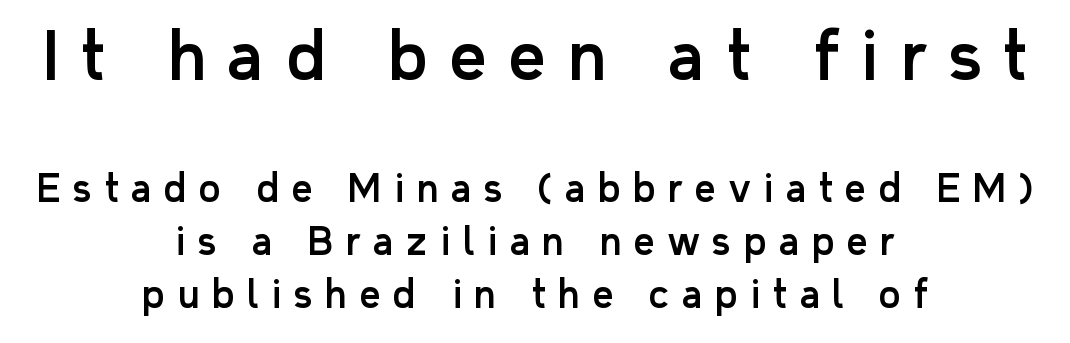
The image shows 65 px sans-serif type, upright; set centered, normal line spacing (1.43x), unusually wide letter spacing (+0.34 em), not underlined; the first (top) block is 1.76x larger; low stroke contrast and a medium x-height.
